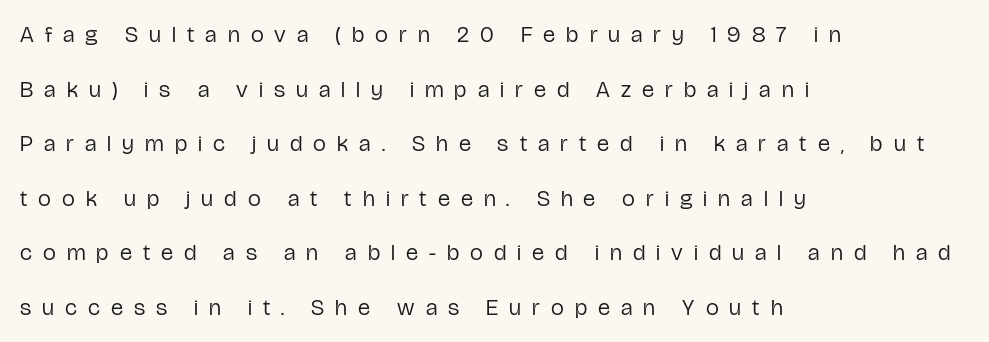
Q: Is the text bold? A: No.
Q: Is the text italic (slanted)? A: No, it is upright.
Q: Is the text underlined? A: No.
Q: How is the paragraph aligned? A: Left-aligned.
Q: Is the spacing between letters normal or unusually wide? A: Unusually wide.
Q: Is the spacing between lines tight, normal or loose? A: Loose.
